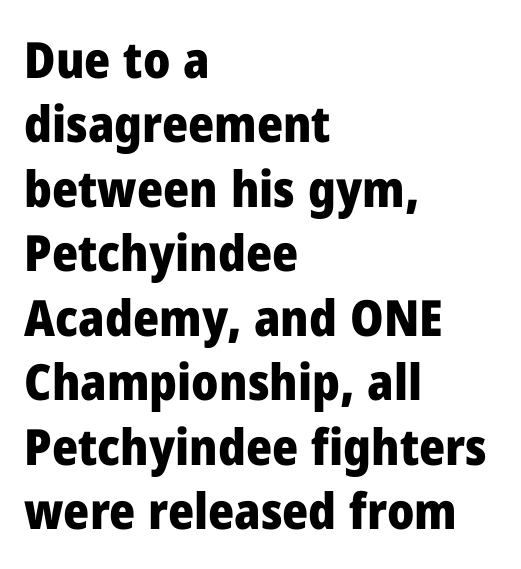
{"serif": "no", "italic": "no", "bold": "yes", "weight": "heavy", "width": "normal", "stroke_contrast": "low", "x_height": "medium", "monospaced": "no", "underline": "no", "align": "left", "line_spacing": "normal", "line_spacing_ratio": 1.29, "letter_spacing": "normal", "letter_spacing_em": 0.0, "glyph_px": 50}
